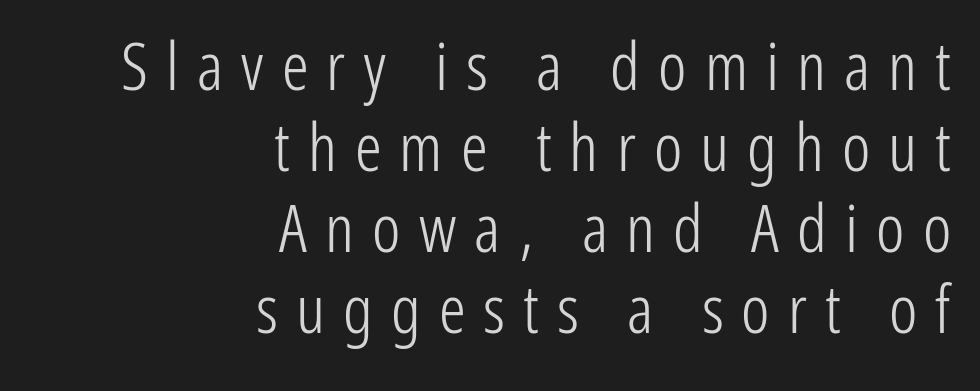
Q: Is the text bold? A: No.
Q: Is the text italic (slanted)? A: No, it is upright.
Q: Is the typeface a serif or a sans-serif typeface? A: Sans-serif.
Q: Is the text underlined? A: No.
Q: How is the paragraph aligned? A: Right-aligned.
Q: Is the spacing between letters normal or unusually wide? A: Unusually wide.
Q: Width (condensed, normal, or wide)? A: Condensed.
Q: Stroke contrast? A: Low.
Q: x-height? A: Medium.
Q: Monospaced? A: No.
